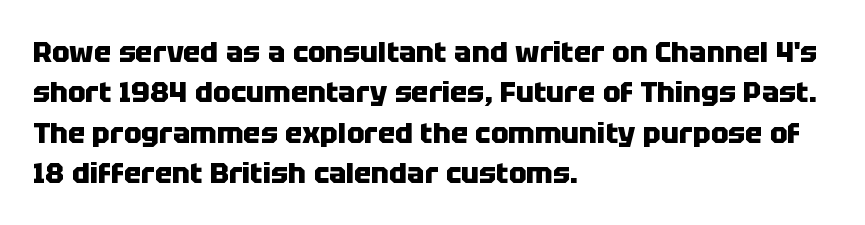
Q: Is the text bold? A: Yes.
Q: Is the text italic (slanted)? A: No, it is upright.
Q: Is the typeface a serif or a sans-serif typeface? A: Sans-serif.
Q: Is the text underlined? A: No.
Q: How is the paragraph aligned? A: Left-aligned.
Q: Is the spacing between letters normal or unusually wide? A: Normal.
Q: Is the spacing between lines tight, normal or loose? A: Normal.
Q: Width (condensed, normal, or wide)? A: Normal.
Q: Stroke contrast? A: Low.
Q: x-height? A: Large.
Q: Monospaced? A: No.
